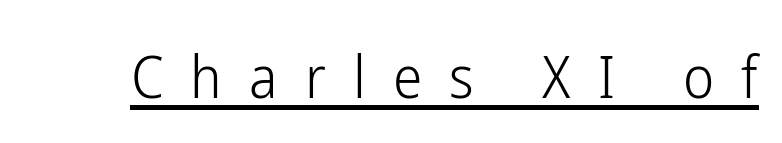
A typesetter would call this heavily tracked-out type. Regarding serifs, this sample does without them. This is the regular roman posture of the typeface. No chunkiness to these letters — they're not bold.
